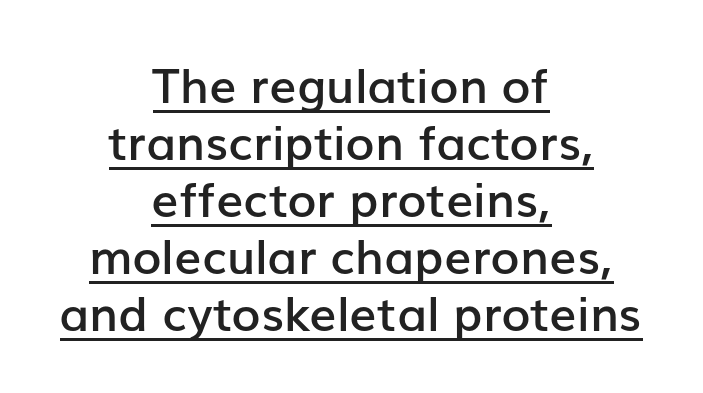
The image shows 48 px semibold sans-serif type, upright; set centered, line spacing 1.19x, normal letter spacing, underlined; low stroke contrast and a medium x-height.
